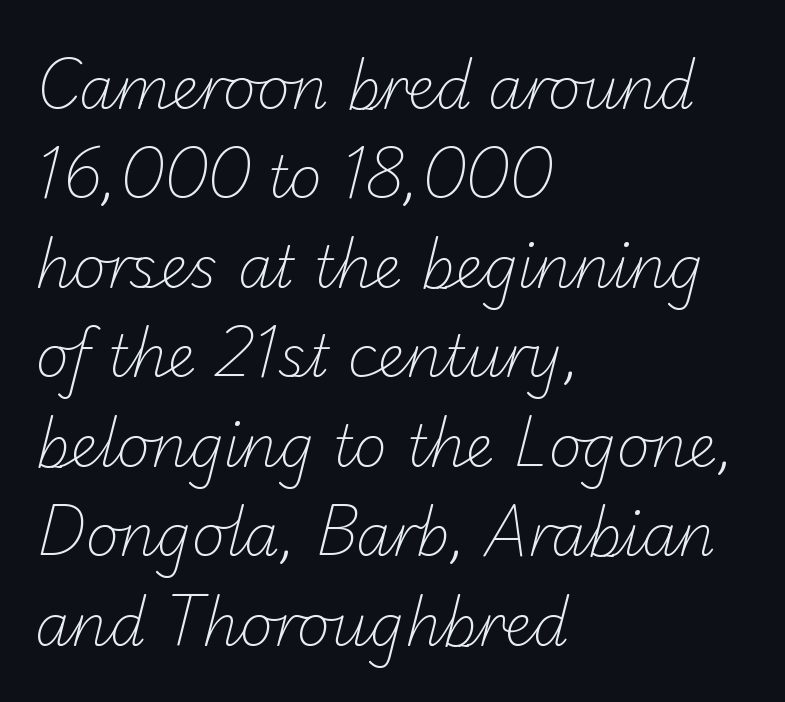
The image shows 57 px light sans-serif type; set left-aligned, normal line spacing (1.57x), normal letter spacing, not underlined; low stroke contrast and a small x-height.
